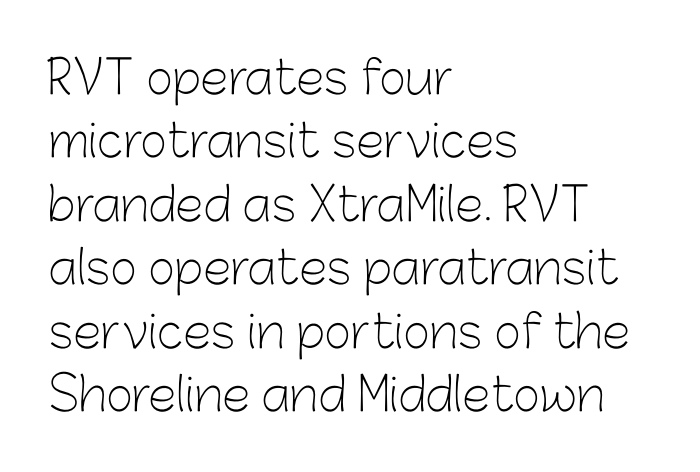
Q: Is the text bold? A: No.
Q: Is the text italic (slanted)? A: No, it is upright.
Q: Is the typeface a serif or a sans-serif typeface? A: Sans-serif.
Q: Is the text underlined? A: No.
Q: How is the paragraph aligned? A: Left-aligned.
Q: Is the spacing between letters normal or unusually wide? A: Normal.
Q: Is the spacing between lines tight, normal or loose? A: Normal.
Q: Width (condensed, normal, or wide)? A: Normal.
Q: Stroke contrast? A: Low.
Q: x-height? A: Medium.
Q: Monospaced? A: No.
